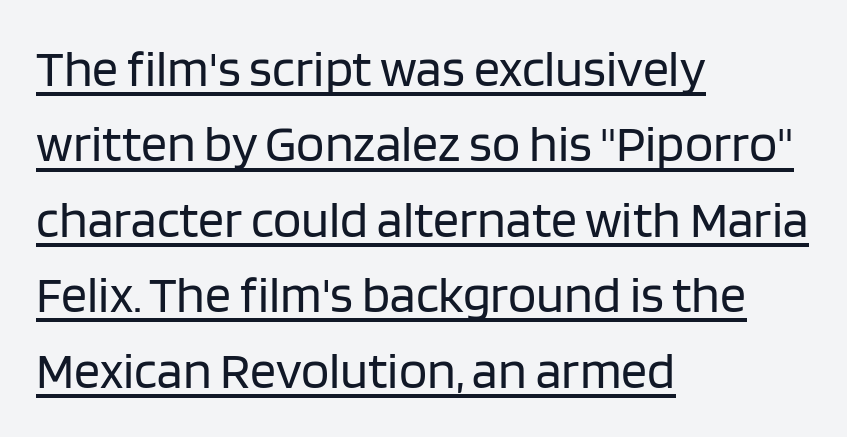
{"serif": "no", "italic": "no", "bold": "no", "weight": "regular", "width": "normal", "stroke_contrast": "low", "x_height": "large", "monospaced": "no", "underline": "yes", "align": "left", "line_spacing": "normal", "line_spacing_ratio": 1.45, "letter_spacing": "normal", "letter_spacing_em": 0.0, "glyph_px": 52}
